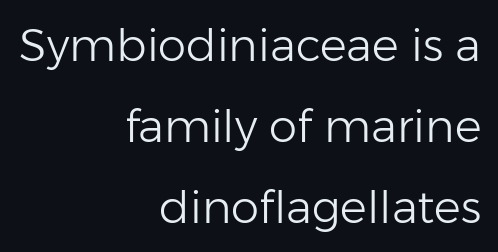
{"serif": "no", "italic": "no", "bold": "no", "weight": "light", "width": "normal", "stroke_contrast": "low", "x_height": "medium", "monospaced": "no", "underline": "no", "align": "right", "line_spacing_ratio": 1.8, "letter_spacing": "normal", "letter_spacing_em": 0.0, "glyph_px": 45}
